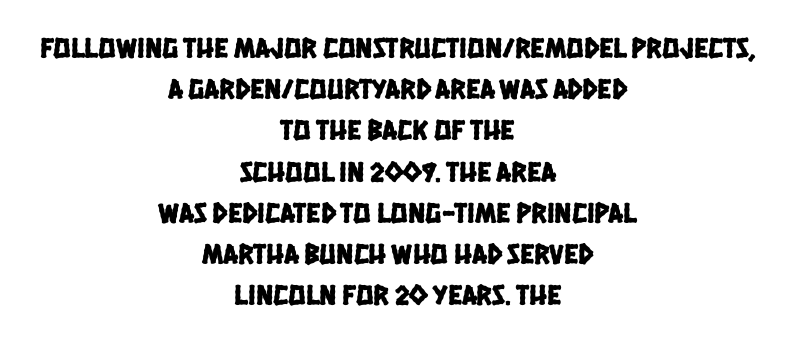
The zone under the glyphs is completely vacant. Note: no serifs on the glyphs. A typesetter would call this zero additional tracking. Quick note: interline space is typical.
